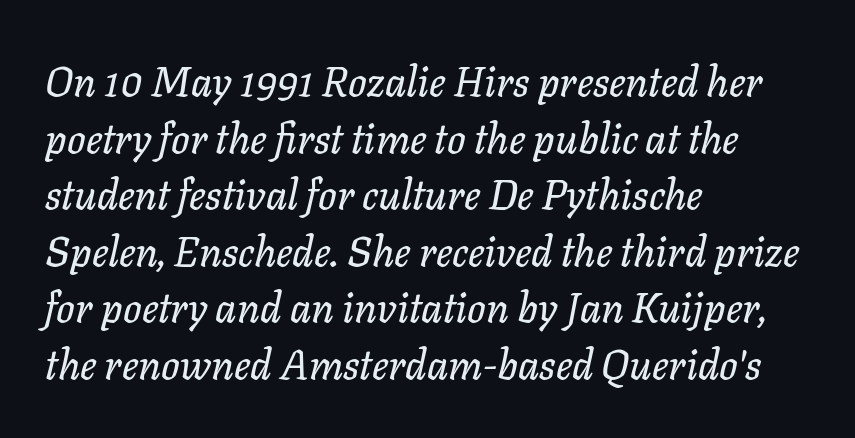
{"italic": "yes", "lean": "right", "slant_degrees": 11, "width": "normal", "stroke_contrast": "low", "x_height": "medium", "monospaced": "no", "underline": "no", "align": "left", "line_spacing": "normal", "line_spacing_ratio": 1.38, "letter_spacing": "normal", "letter_spacing_em": 0.0, "glyph_px": 41}
